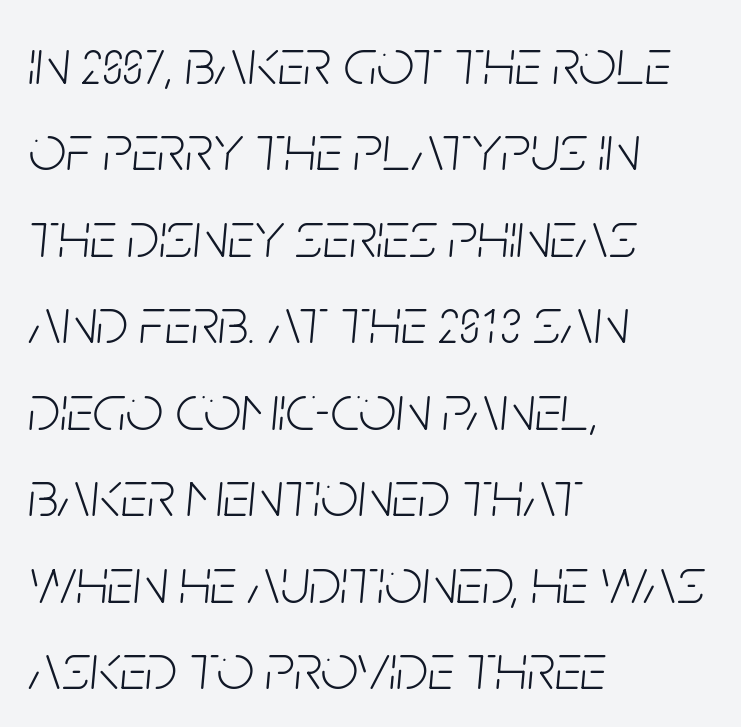
Q: Is the text bold? A: No.
Q: Is the text italic (slanted)? A: Yes, it leans right by about 5 degrees.
Q: Is the text underlined? A: No.
Q: How is the paragraph aligned? A: Left-aligned.
Q: Is the spacing between letters normal or unusually wide? A: Normal.
Q: Is the spacing between lines tight, normal or loose? A: Normal.
Q: Width (condensed, normal, or wide)? A: Condensed.
Q: Stroke contrast? A: Low.
Q: x-height? A: Large.
Q: Monospaced? A: No.
